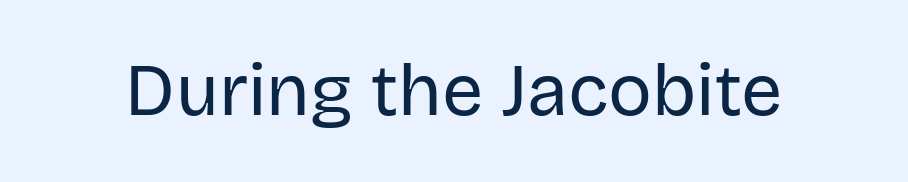
Proportional: the letters do not fall into vertical columns. What kind of face is this? One without serifs — a sans. Think standard paragraph weight, or any step lighter than that. This is roman type, the default non-slanted kind.
